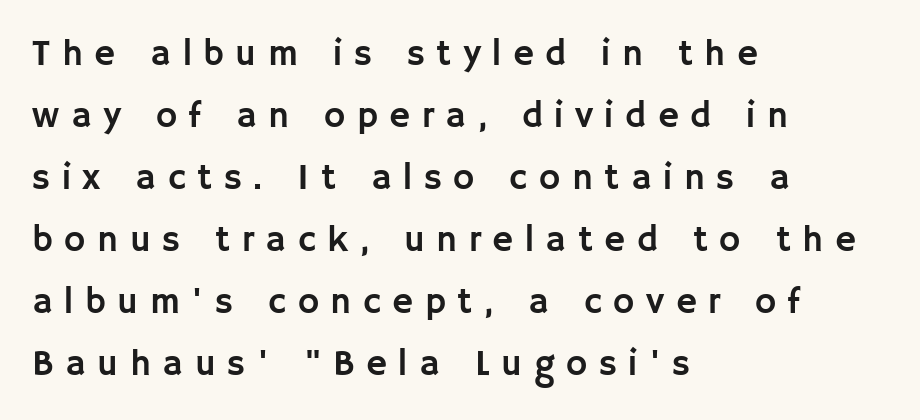
{"serif": "no", "italic": "no", "width": "normal", "stroke_contrast": "low", "x_height": "large", "monospaced": "no", "underline": "no", "align": "left", "line_spacing_ratio": 1.72, "letter_spacing": "wide", "letter_spacing_em": 0.32, "glyph_px": 36}
